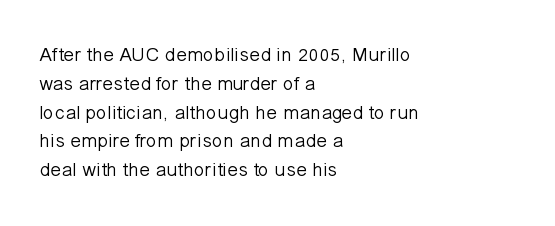
{"italic": "no", "bold": "no", "underline": "no", "align": "left", "line_spacing": "normal", "line_spacing_ratio": 1.44, "letter_spacing": "normal", "letter_spacing_em": 0.0, "glyph_px": 20}
